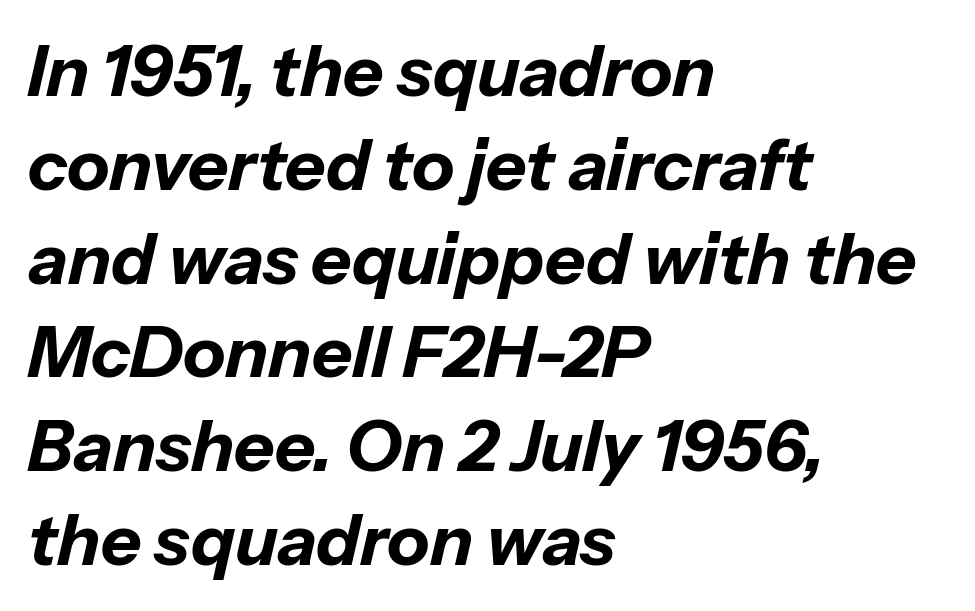
Normally led — the rows are evenly, conventionally spaced. The rendering uses a bold face; every stroke is thick and dark. Descender tails drop into unmarked territory. Each word holds together tightly as a unit, with standard inter-letter gaps. It's the slanting kind of type. The rendering uses natural spacing where letterforms have individual widths.
